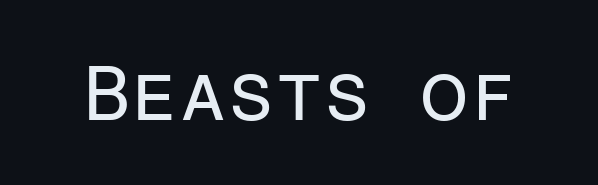
Observe the ordinary spacing: letters are neighbours, not strangers. Weight: not bold — regular or lighter. This sample uses a sans-serif face. You could count columns in this text — the font is strictly monospaced. Nobody drew a line under any word here.
